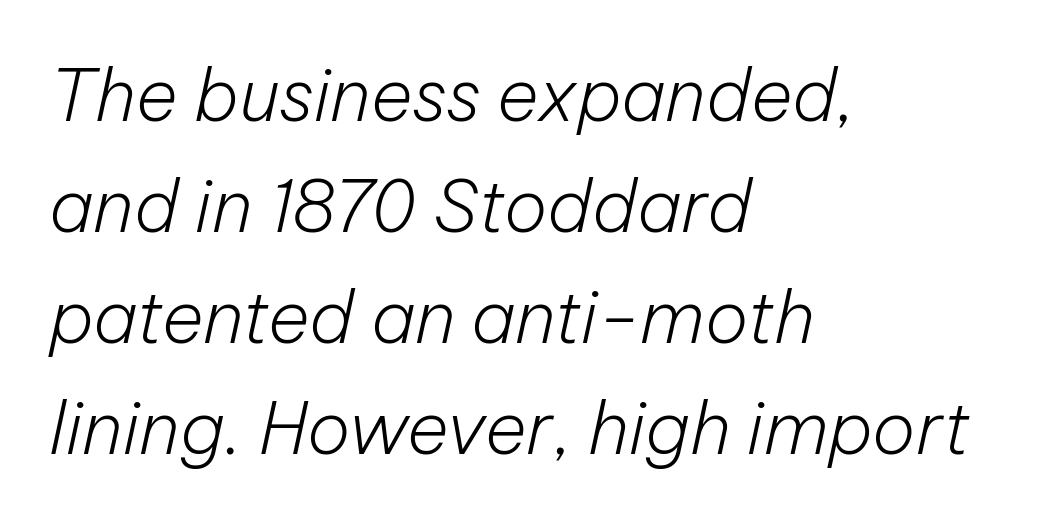
{"italic": "yes", "lean": "right", "slant_degrees": 12, "bold": "no", "weight": "light", "width": "normal", "stroke_contrast": "low", "x_height": "medium", "monospaced": "no", "underline": "no", "align": "left", "line_spacing": "normal", "line_spacing_ratio": 1.54, "letter_spacing": "normal", "letter_spacing_em": 0.0, "glyph_px": 72}
